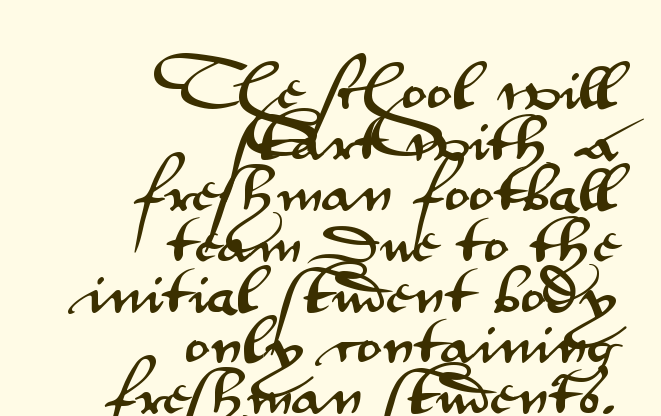
{"serif": "no", "width": "wide", "stroke_contrast": "medium", "x_height": "small", "monospaced": "no", "underline": "no", "align": "right", "line_spacing": "tight", "line_spacing_ratio": 0.96, "letter_spacing": "normal", "letter_spacing_em": 0.0, "glyph_px": 53}
